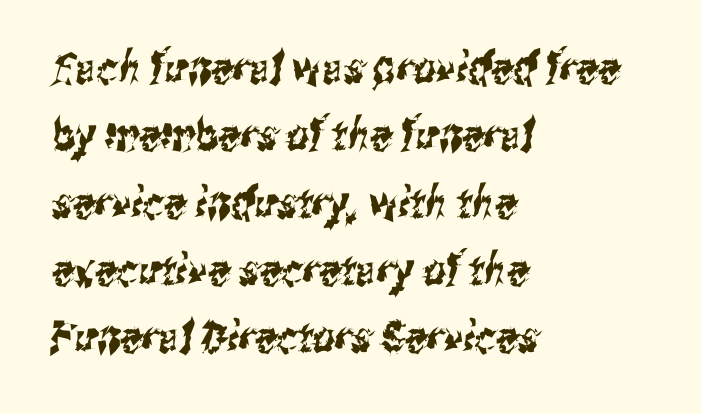
The image shows 44 px condensed sans-serif type; set left-aligned, normal line spacing (1.53x), normal letter spacing, not underlined; medium stroke contrast and a medium x-height.
